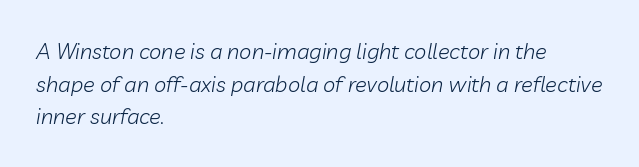
Q: Is the text bold? A: No.
Q: Is the text italic (slanted)? A: Yes, it leans right by about 10 degrees.
Q: Is the text underlined? A: No.
Q: How is the paragraph aligned? A: Left-aligned.
Q: Is the spacing between letters normal or unusually wide? A: Normal.
Q: Is the spacing between lines tight, normal or loose? A: Normal.
